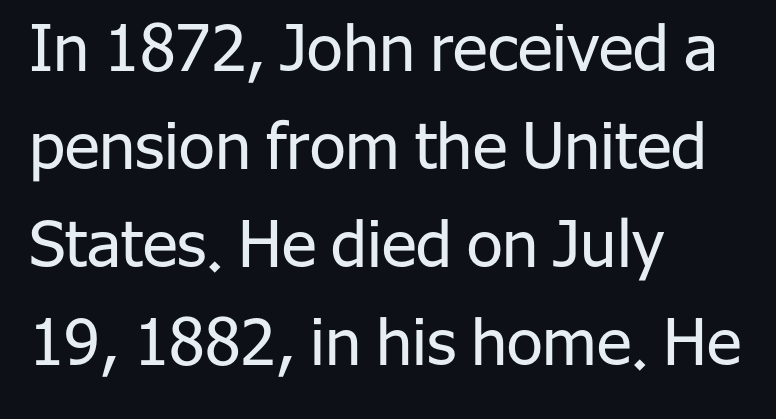
Stroke thickness stays within the range of a standard reading face or lighter. Between one letter and the next there's only the usual sliver of space. Examine the stroke ends and you'll find no serifs. In CSS terms this would be text-align: left. Evenly set lines give the paragraph a standard silhouette.
